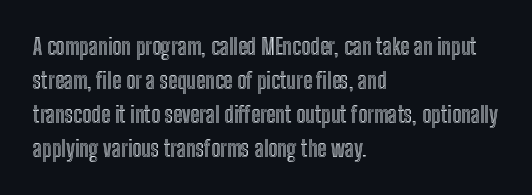
{"italic": "no", "underline": "no", "align": "left", "line_spacing": "normal", "line_spacing_ratio": 1.54, "letter_spacing": "normal", "letter_spacing_em": 0.0, "glyph_px": 22}
